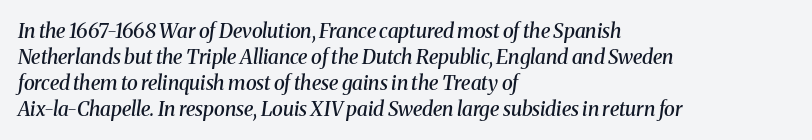
Q: Is the text bold? A: Semi-bold.
Q: Is the text italic (slanted)? A: Yes, it leans right by about 8 degrees.
Q: Is the text underlined? A: No.
Q: How is the paragraph aligned? A: Left-aligned.
Q: Is the spacing between letters normal or unusually wide? A: Normal.
Q: Is the spacing between lines tight, normal or loose? A: Normal.
